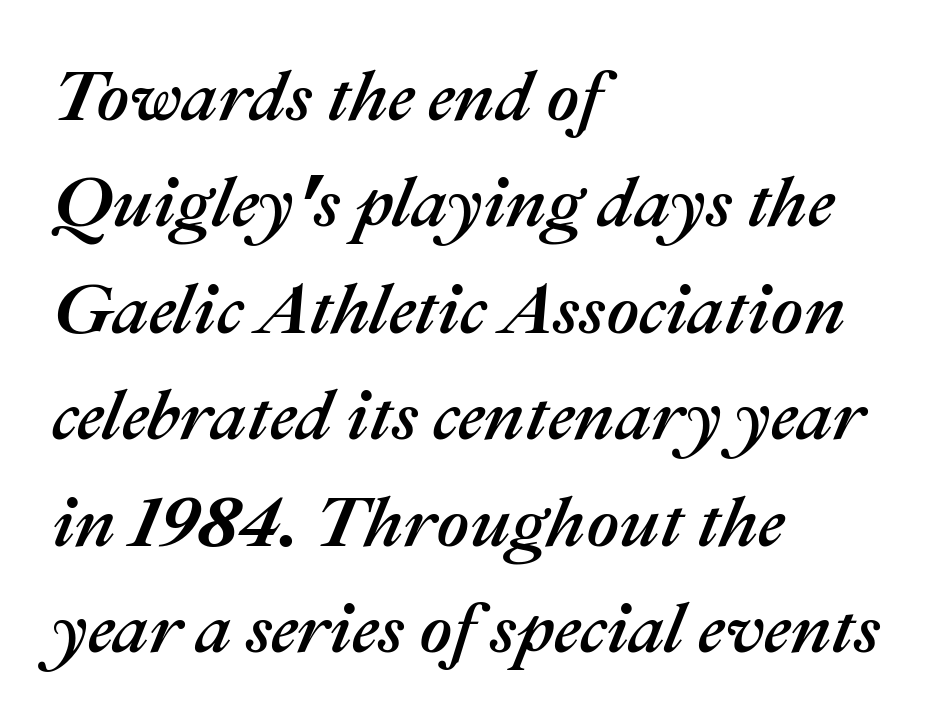
Q: Is the text italic (slanted)? A: Yes, it leans right by about 22 degrees.
Q: Is the text underlined? A: No.
Q: How is the paragraph aligned? A: Left-aligned.
Q: Is the spacing between letters normal or unusually wide? A: Normal.
Q: Is the spacing between lines tight, normal or loose? A: Normal.
Q: Width (condensed, normal, or wide)? A: Normal.
Q: Stroke contrast? A: Medium.
Q: x-height? A: Medium.
Q: Monospaced? A: No.
